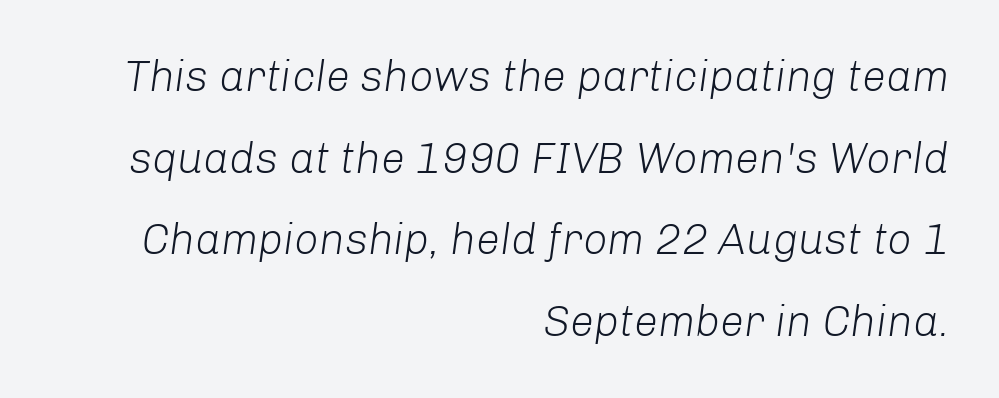
Q: Is the text bold? A: No.
Q: Is the text italic (slanted)? A: Yes, it leans right by about 8 degrees.
Q: Is the text underlined? A: No.
Q: How is the paragraph aligned? A: Right-aligned.
Q: Is the spacing between letters normal or unusually wide? A: Normal.
Q: Is the spacing between lines tight, normal or loose? A: Loose.
Q: Width (condensed, normal, or wide)? A: Normal.
Q: Stroke contrast? A: Low.
Q: x-height? A: Medium.
Q: Monospaced? A: No.
